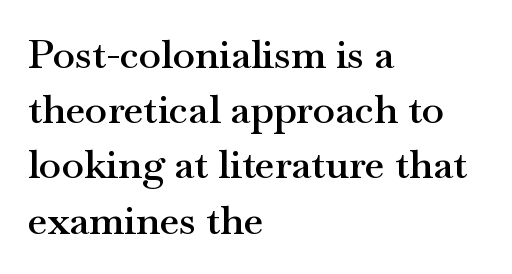
Q: Is the text bold? A: Semi-bold.
Q: Is the text italic (slanted)? A: No, it is upright.
Q: Is the typeface a serif or a sans-serif typeface? A: Serif.
Q: Is the text underlined? A: No.
Q: How is the paragraph aligned? A: Left-aligned.
Q: Is the spacing between letters normal or unusually wide? A: Normal.
Q: Is the spacing between lines tight, normal or loose? A: Normal.
Q: Width (condensed, normal, or wide)? A: Wide.
Q: Stroke contrast? A: Medium.
Q: x-height? A: Small.
Q: Monospaced? A: No.
